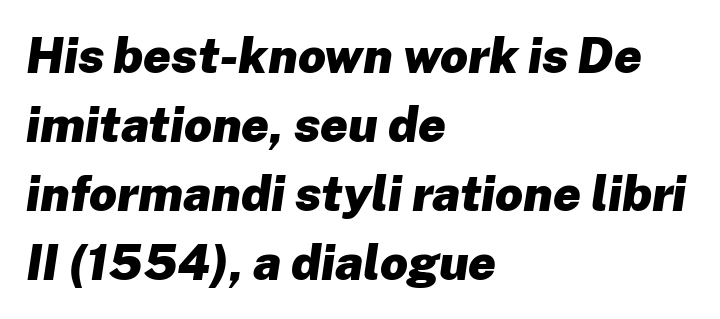
Q: Is the text bold? A: Yes.
Q: Is the text italic (slanted)? A: Yes, it leans right by about 8 degrees.
Q: Is the text underlined? A: No.
Q: How is the paragraph aligned? A: Left-aligned.
Q: Is the spacing between letters normal or unusually wide? A: Normal.
Q: Is the spacing between lines tight, normal or loose? A: Normal.
Q: Width (condensed, normal, or wide)? A: Normal.
Q: Stroke contrast? A: Low.
Q: x-height? A: Medium.
Q: Monospaced? A: No.
